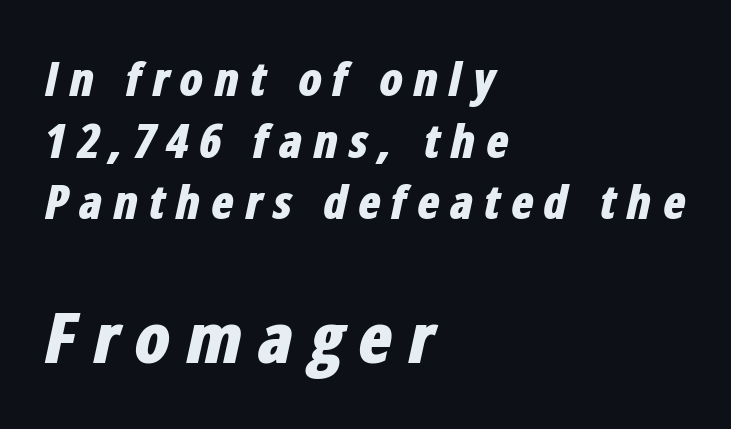
The image shows 71 px bold, condensed type, italic (leaning right); set left-aligned, normal line spacing (1.31x), unusually wide letter spacing (+0.21 em), not underlined; the second (bottom) block is 1.51x larger; low stroke contrast and a medium x-height.
